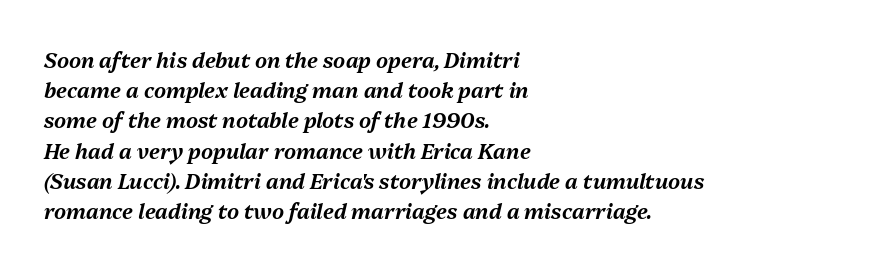
{"italic": "yes", "lean": "right", "slant_degrees": 13, "underline": "no", "align": "left", "line_spacing": "normal", "line_spacing_ratio": 1.44, "letter_spacing": "normal", "letter_spacing_em": 0.0, "glyph_px": 21}
